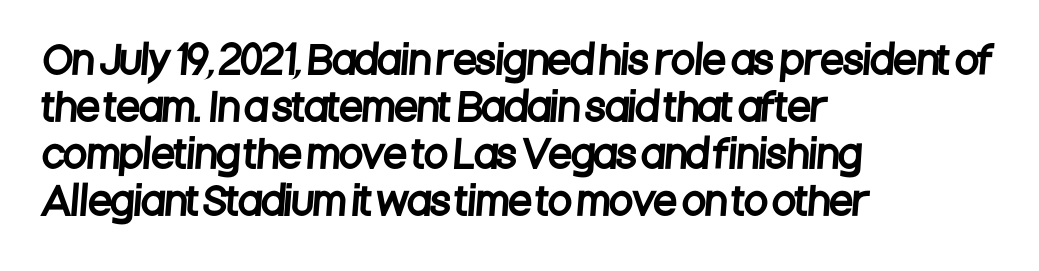
{"serif": "no", "width": "condensed", "stroke_contrast": "low", "x_height": "large", "monospaced": "no", "underline": "no", "align": "left", "line_spacing_ratio": 1.24, "letter_spacing": "normal", "letter_spacing_em": 0.0, "glyph_px": 38}
